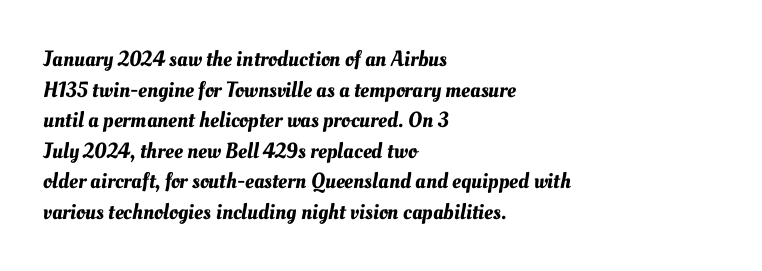
The image shows 22 px text type; set left-aligned, normal line spacing (1.39x), normal letter spacing, not underlined.
